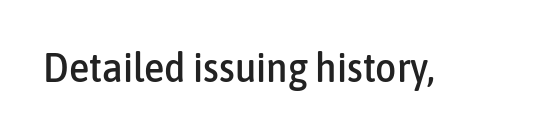
{"serif": "no", "italic": "no", "width": "condensed", "stroke_contrast": "low", "x_height": "medium", "monospaced": "no", "underline": "no", "letter_spacing": "normal", "letter_spacing_em": 0.0, "glyph_px": 41}
